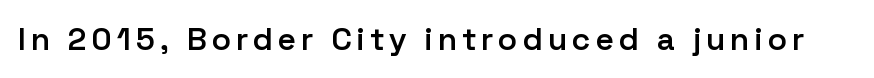
When letters stand straight like this, we call the style roman or upright. The rendering uses natural spacing where letterforms have individual widths. A sans-serif font was chosen for this passage. Stroke thickness is moderately raised; the sample reads as semibold. Nobody drew a line under any word here.
